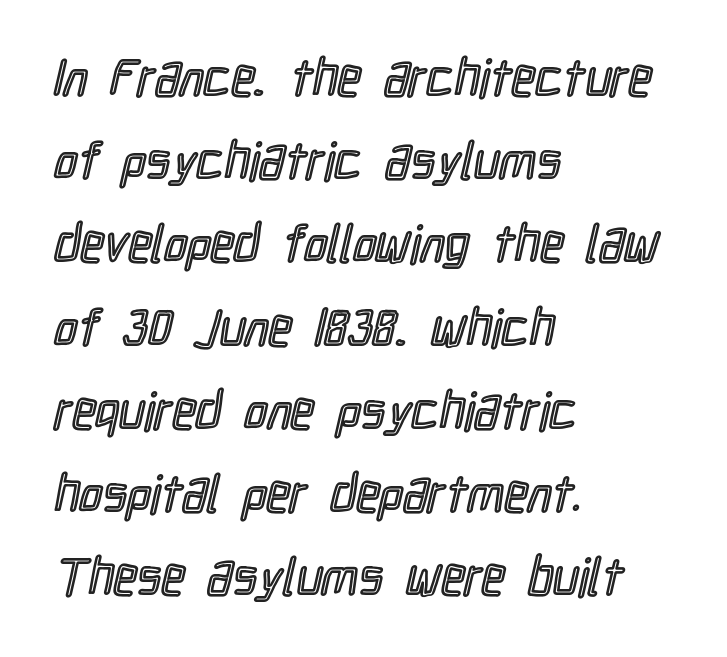
Do the characters align in a grid? No, the font is proportional. If you drew a ruler down the left edge, every line would touch it. Descenders hang freely into open space.
